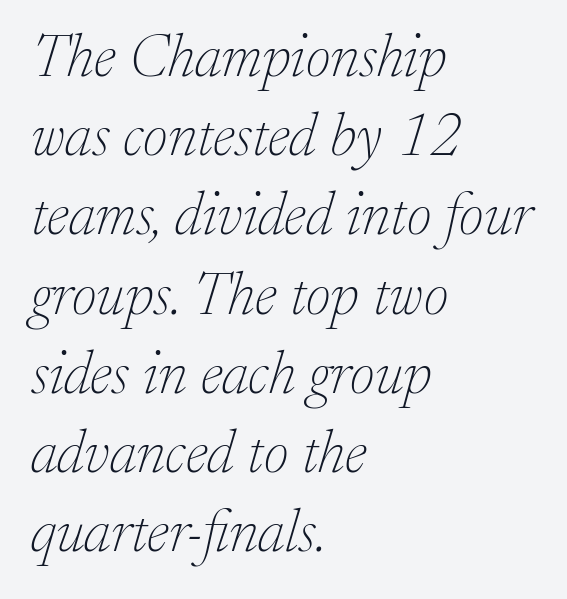
Q: Is the text bold? A: No.
Q: Is the text italic (slanted)? A: Yes, it leans right by about 17 degrees.
Q: Is the typeface a serif or a sans-serif typeface? A: Serif.
Q: Is the text underlined? A: No.
Q: How is the paragraph aligned? A: Left-aligned.
Q: Is the spacing between letters normal or unusually wide? A: Normal.
Q: Is the spacing between lines tight, normal or loose? A: Normal.
Q: Width (condensed, normal, or wide)? A: Normal.
Q: Stroke contrast? A: Low.
Q: x-height? A: Medium.
Q: Monospaced? A: No.
